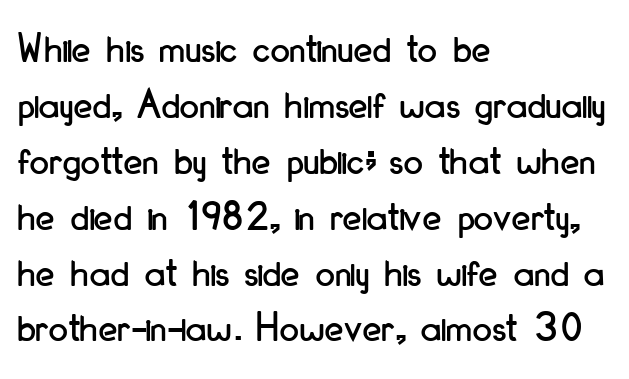
The image shows 43 px condensed sans-serif type, upright; set left-aligned, normal line spacing (1.3x), normal letter spacing, not underlined; low stroke contrast and a small x-height.
